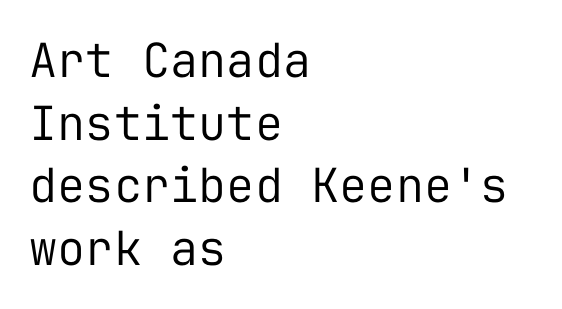
{"serif": "no", "italic": "no", "bold": "no", "weight": "regular", "width": "normal", "stroke_contrast": "low", "x_height": "medium", "monospaced": "yes", "underline": "no", "align": "left", "line_spacing": "normal", "line_spacing_ratio": 1.33, "letter_spacing": "normal", "letter_spacing_em": 0.0, "glyph_px": 47}
